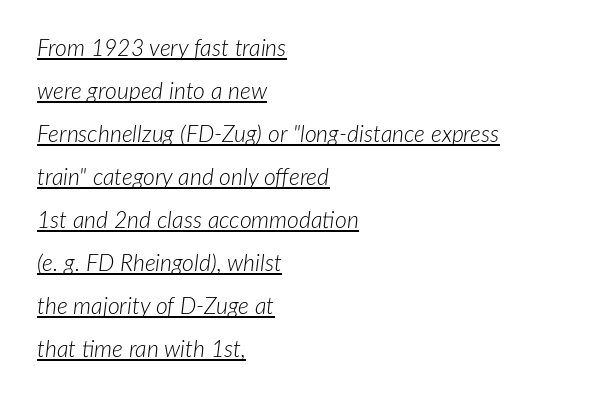
Every word sits above its own underline. Notice how the passage keeps a crisp vertical edge on the left only. A quiet, ordinary-to-light weight characterises the typeface. Here the glyphs are tracked normally, forming tight word shapes. There's an unmistakable incline to the writing here.
